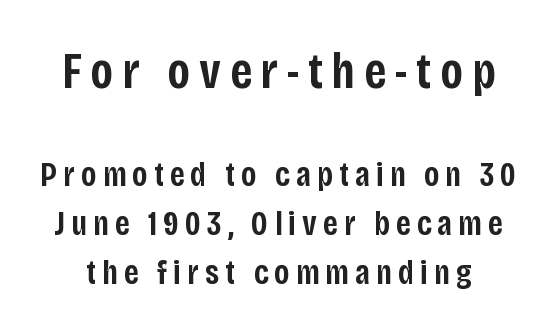
The image shows 52 px semibold, condensed sans-serif type, upright; set normal line spacing (1.4x), not underlined; the first (top) block is 1.49x larger; low stroke contrast and a large x-height.
